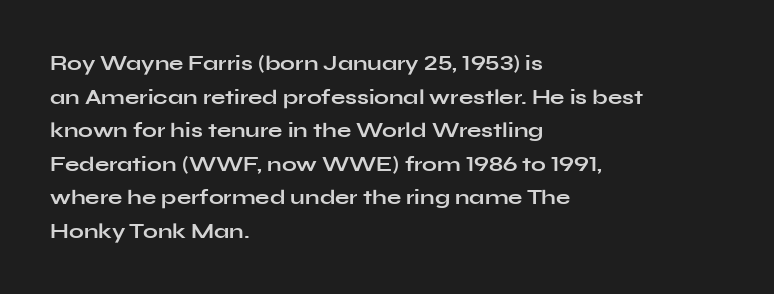
Q: Is the text bold? A: Yes.
Q: Is the text italic (slanted)? A: No, it is upright.
Q: Is the text underlined? A: No.
Q: How is the paragraph aligned? A: Left-aligned.
Q: Is the spacing between letters normal or unusually wide? A: Normal.
Q: Is the spacing between lines tight, normal or loose? A: Normal.
